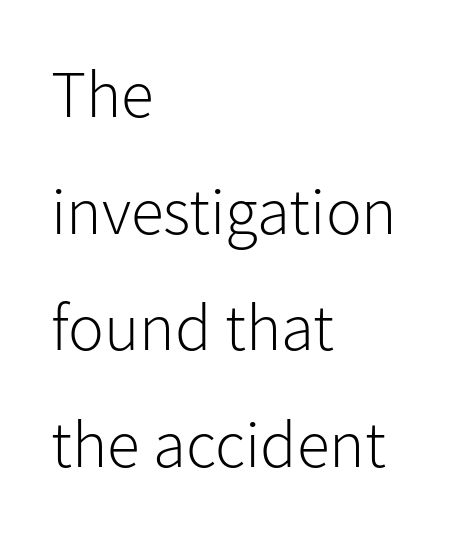
The image shows 67 px light sans-serif type, upright; set left-aligned, line spacing 1.74x, normal letter spacing, not underlined; low stroke contrast and a medium x-height.
